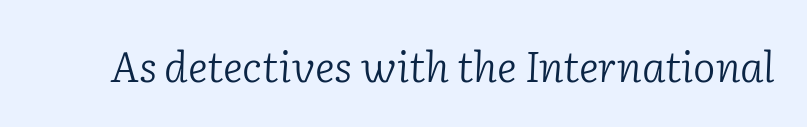
Q: Is the text bold? A: No.
Q: Is the text italic (slanted)? A: Yes, it leans right by about 2 degrees.
Q: Is the typeface a serif or a sans-serif typeface? A: Serif.
Q: Is the text underlined? A: No.
Q: Is the spacing between letters normal or unusually wide? A: Normal.
Q: Width (condensed, normal, or wide)? A: Normal.
Q: Stroke contrast? A: Low.
Q: x-height? A: Medium.
Q: Monospaced? A: No.
